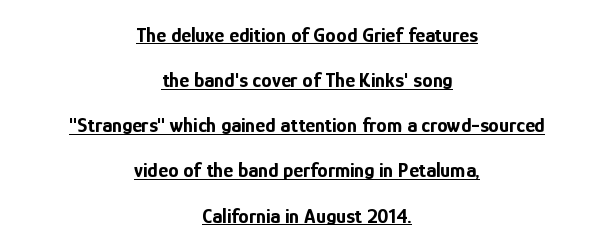
{"italic": "no", "bold": "yes", "underline": "yes", "align": "center", "line_spacing": "loose", "line_spacing_ratio": 2.15, "letter_spacing": "normal", "letter_spacing_em": 0.0, "glyph_px": 21}
